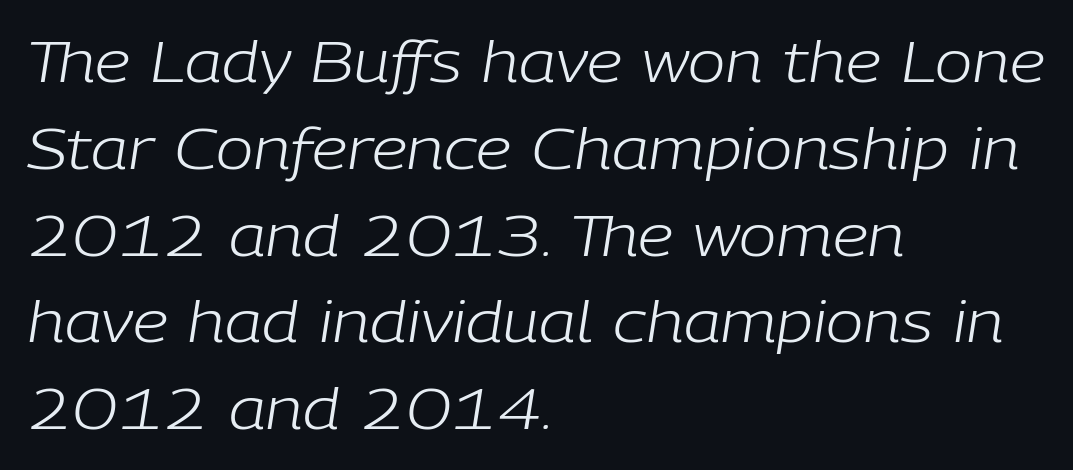
The image shows 56 px light type, italic (leaning right); set left-aligned, normal line spacing (1.55x), normal letter spacing, not underlined; low stroke contrast and a medium x-height.
